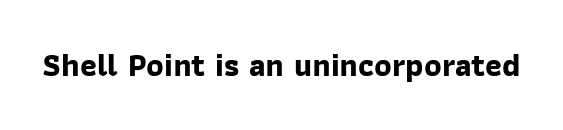
{"serif": "no", "bold": "yes", "weight": "bold", "width": "normal", "stroke_contrast": "low", "x_height": "medium", "monospaced": "no", "underline": "no", "letter_spacing": "normal", "letter_spacing_em": 0.0, "glyph_px": 32}
